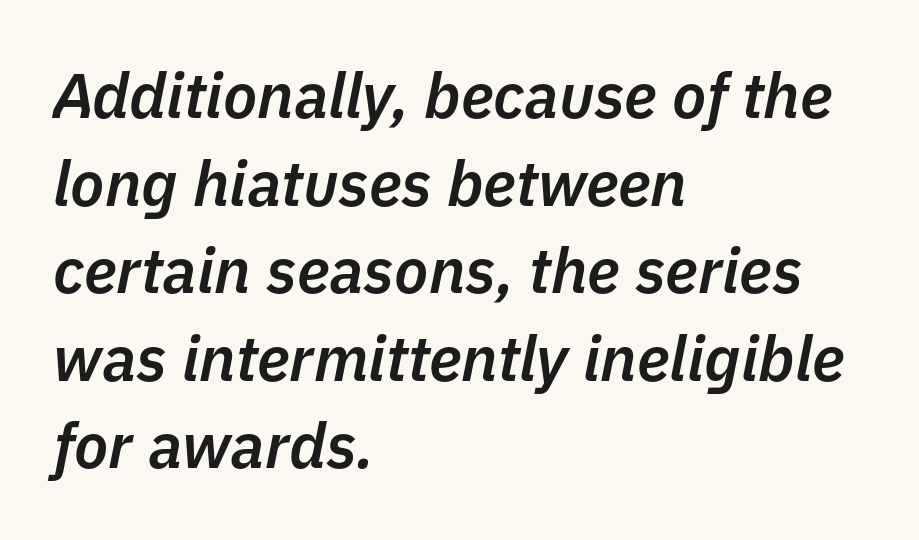
Q: Is the text bold? A: Semi-bold.
Q: Is the text italic (slanted)? A: Yes, it leans right by about 11 degrees.
Q: Is the text underlined? A: No.
Q: How is the paragraph aligned? A: Left-aligned.
Q: Is the spacing between letters normal or unusually wide? A: Normal.
Q: Is the spacing between lines tight, normal or loose? A: Normal.
Q: Width (condensed, normal, or wide)? A: Normal.
Q: Stroke contrast? A: Low.
Q: x-height? A: Medium.
Q: Monospaced? A: No.
